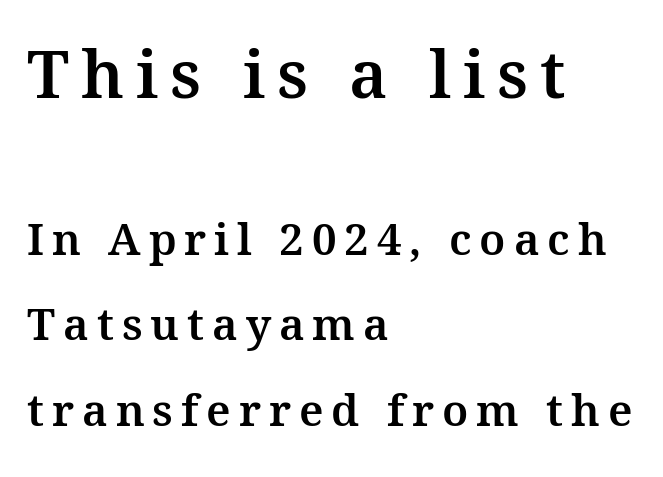
{"serif": "yes", "italic": "no", "width": "normal", "stroke_contrast": "medium", "x_height": "medium", "monospaced": "no", "underline": "no", "align": "left", "line_spacing": "loose", "line_spacing_ratio": 1.94, "larger_block": "first", "size_ratio": 1.5, "glyph_px": 66}
